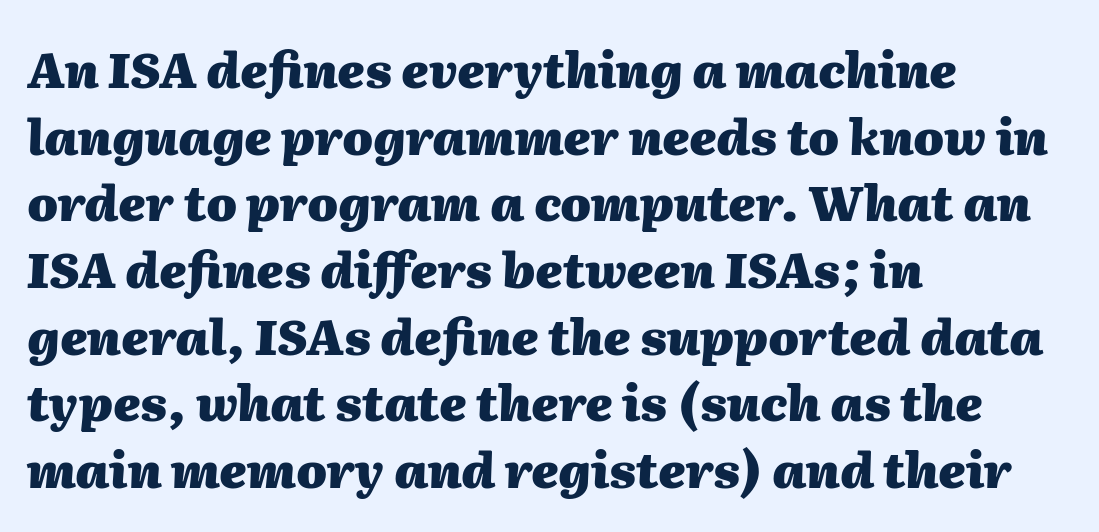
Q: Is the text bold? A: Yes.
Q: Is the text italic (slanted)? A: Yes, it leans right by about 2 degrees.
Q: Is the text underlined? A: No.
Q: How is the paragraph aligned? A: Left-aligned.
Q: Is the spacing between letters normal or unusually wide? A: Normal.
Q: Is the spacing between lines tight, normal or loose? A: Normal.
Q: Width (condensed, normal, or wide)? A: Normal.
Q: Stroke contrast? A: Medium.
Q: x-height? A: Medium.
Q: Monospaced? A: No.
